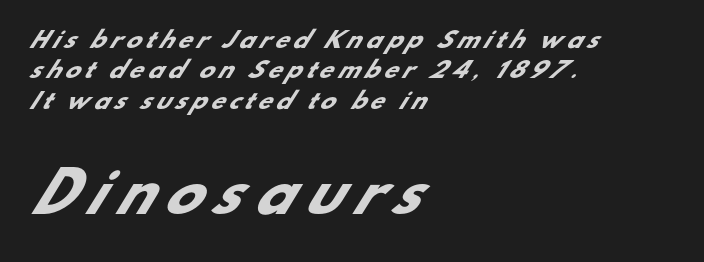
The image shows 55 px heavy sans-serif type; set left-aligned, normal line spacing (1.38x), unusually wide letter spacing (+0.22 em), not underlined; the second (bottom) block is 2.5x larger; low stroke contrast and a small x-height.
